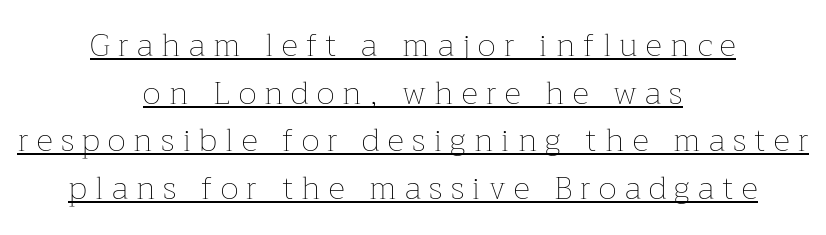
The image shows 32 px thin type, upright; set centered, normal line spacing (1.49x), unusually wide letter spacing (+0.26 em), underlined; low stroke contrast and a medium x-height.
